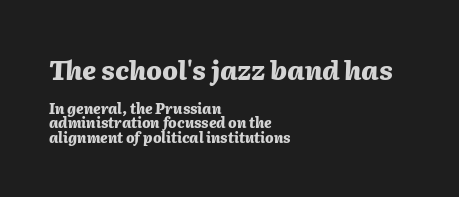
The image shows 26 px bold type, italic (leaning right); set left-aligned, tight line spacing (1.04x), normal letter spacing, not underlined; the first (top) block is 1.86x larger.
